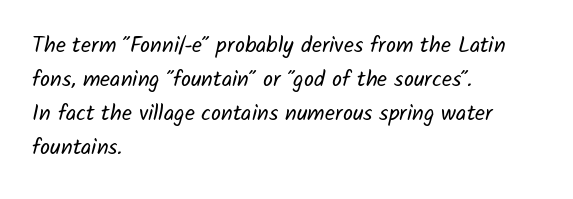
Q: Is the text bold? A: No.
Q: Is the text underlined? A: No.
Q: How is the paragraph aligned? A: Left-aligned.
Q: Is the spacing between letters normal or unusually wide? A: Normal.
Q: Is the spacing between lines tight, normal or loose? A: Normal.
